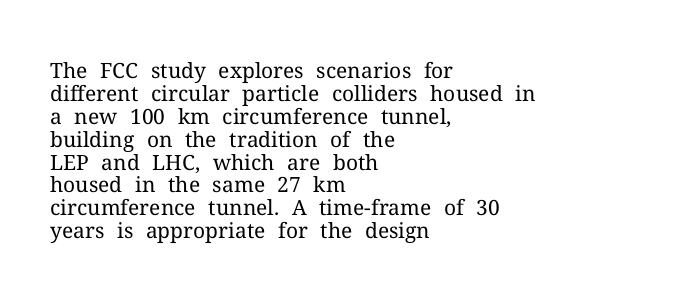
Q: Is the text bold? A: No.
Q: Is the text italic (slanted)? A: No, it is upright.
Q: Is the text underlined? A: No.
Q: How is the paragraph aligned? A: Left-aligned.
Q: Is the spacing between letters normal or unusually wide? A: Normal.
Q: Is the spacing between lines tight, normal or loose? A: Tight.
